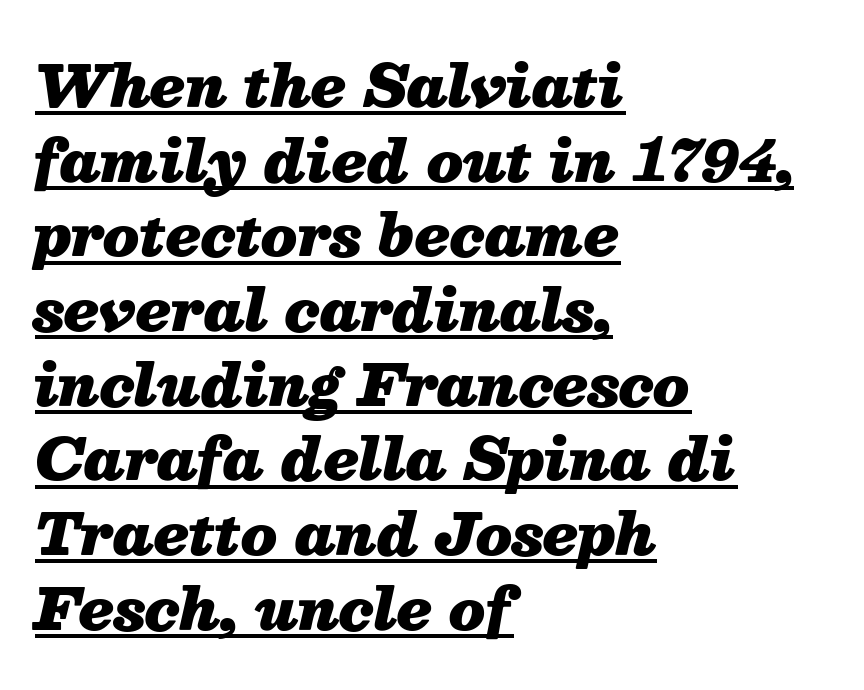
Students, observe: this is what conventionally led text looks like. Short note: letters normally spaced. Do the characters align in a grid? No, the font is proportional. Italic? Definitely — the glyphs are oblique.
